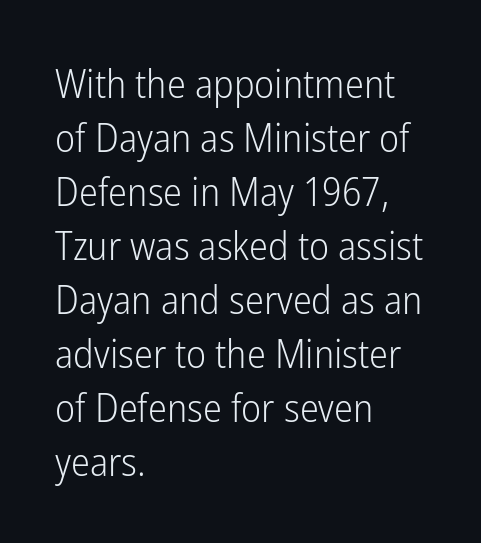
Q: Is the text bold? A: No.
Q: Is the text italic (slanted)? A: No, it is upright.
Q: Is the typeface a serif or a sans-serif typeface? A: Sans-serif.
Q: Is the text underlined? A: No.
Q: How is the paragraph aligned? A: Left-aligned.
Q: Is the spacing between letters normal or unusually wide? A: Normal.
Q: Is the spacing between lines tight, normal or loose? A: Normal.
Q: Width (condensed, normal, or wide)? A: Condensed.
Q: Stroke contrast? A: Low.
Q: x-height? A: Medium.
Q: Monospaced? A: No.
